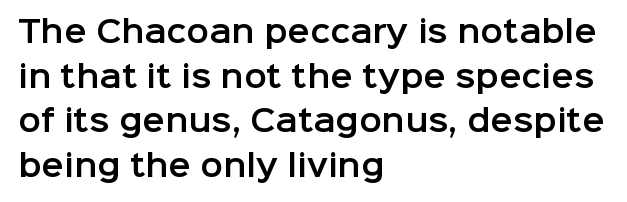
Q: Is the text italic (slanted)? A: No, it is upright.
Q: Is the typeface a serif or a sans-serif typeface? A: Sans-serif.
Q: Is the text underlined? A: No.
Q: How is the paragraph aligned? A: Left-aligned.
Q: Is the spacing between letters normal or unusually wide? A: Normal.
Q: Is the spacing between lines tight, normal or loose? A: Normal.
Q: Width (condensed, normal, or wide)? A: Normal.
Q: Stroke contrast? A: Low.
Q: x-height? A: Medium.
Q: Monospaced? A: No.
